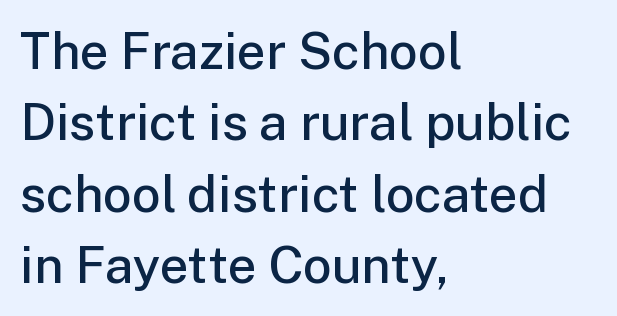
Q: Is the text bold? A: Semi-bold.
Q: Is the text italic (slanted)? A: No, it is upright.
Q: Is the typeface a serif or a sans-serif typeface? A: Sans-serif.
Q: Is the text underlined? A: No.
Q: How is the paragraph aligned? A: Left-aligned.
Q: Is the spacing between letters normal or unusually wide? A: Normal.
Q: Is the spacing between lines tight, normal or loose? A: Normal.
Q: Width (condensed, normal, or wide)? A: Normal.
Q: Stroke contrast? A: Low.
Q: x-height? A: Medium.
Q: Monospaced? A: No.
